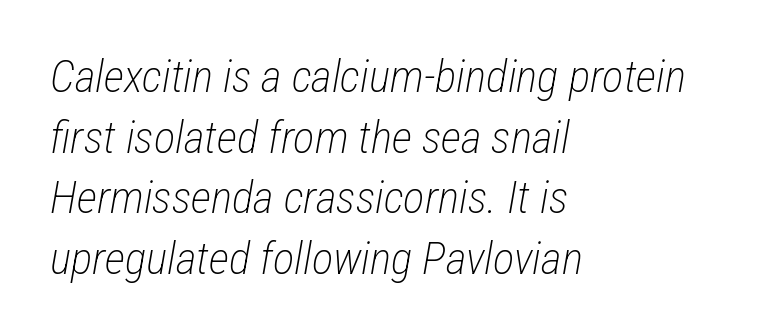
Looks like regular typesetting: each glyph gets only the width it needs. Leading: standard. A typesetter would call this zero additional tracking. Visually the block forms a straight wall on the left and a jagged coastline on the right. The words here are not underlined. Characters are canted at an angle relative to the baseline's perpendicular.
